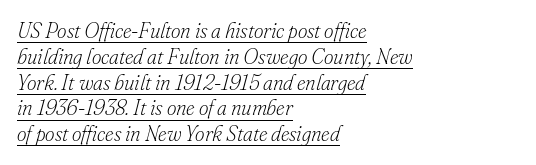
{"italic": "yes", "lean": "right", "slant_degrees": 16, "bold": "no", "underline": "yes", "align": "left", "line_spacing_ratio": 1.23, "letter_spacing": "normal", "letter_spacing_em": 0.0, "glyph_px": 21}
